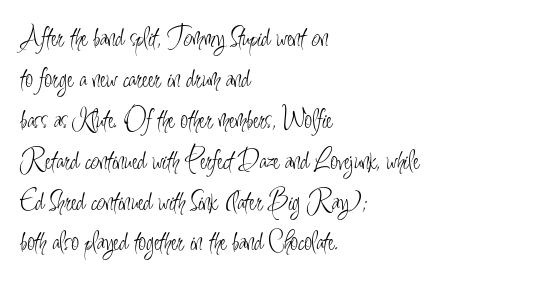
{"serif": "no", "bold": "no", "weight": "light", "width": "condensed", "stroke_contrast": "low", "x_height": "small", "monospaced": "no", "underline": "no", "align": "left", "line_spacing": "normal", "line_spacing_ratio": 1.46, "letter_spacing": "normal", "letter_spacing_em": 0.0, "glyph_px": 28}
